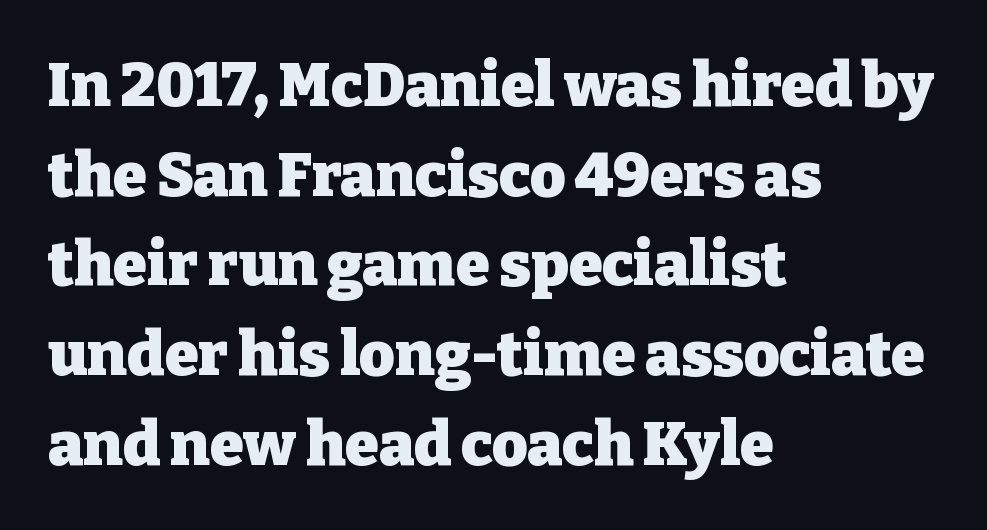
{"serif": "yes", "italic": "no", "bold": "yes", "weight": "heavy", "width": "normal", "stroke_contrast": "low", "x_height": "medium", "monospaced": "no", "underline": "no", "align": "left", "line_spacing": "normal", "line_spacing_ratio": 1.47, "letter_spacing": "normal", "letter_spacing_em": 0.0, "glyph_px": 61}
